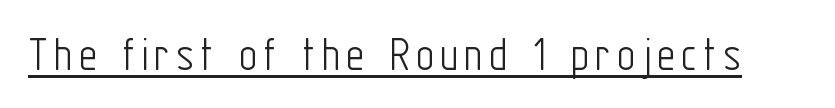
The image shows 51 px light, condensed sans-serif type, upright; set underlined; low stroke contrast and a medium x-height.
